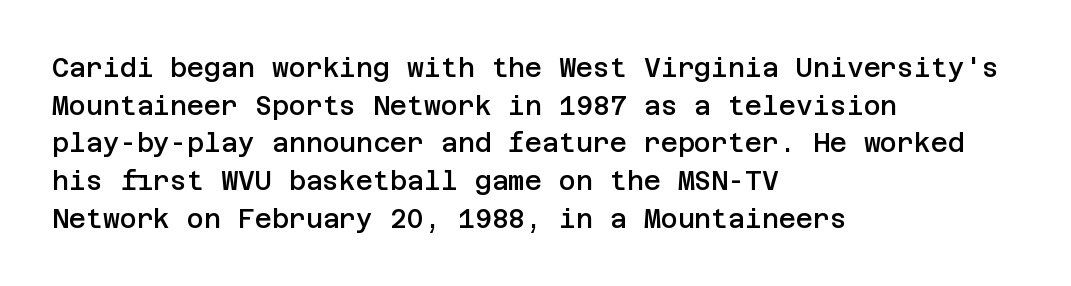
Reading down the column, the eye jumps a familiar distance to each next line. How are the letters spaced? Ordinarily, with no added tracking. The text block is weighted toward the left margin, trailing off unevenly rightward. The letters stand upright; this is a roman face.
